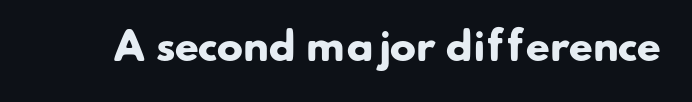
Students, this is bold: see how much ink each stroke carries. Varying glyph widths throughout — classic text-font behaviour. Words float on clear page, feet unadorned. Serifs: no, the terminals of the letterforms are clean.
